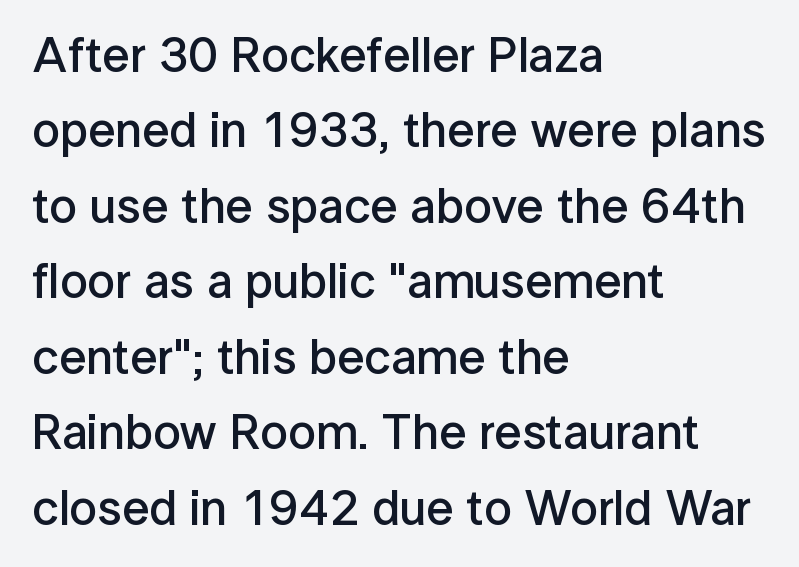
The specimen reads as upright at a glance. Do the characters align in a grid? No, the font is proportional. Notice how the passage keeps a crisp vertical edge on the left only. What stands out about the letter spacing? Nothing — it is the standard amount.
